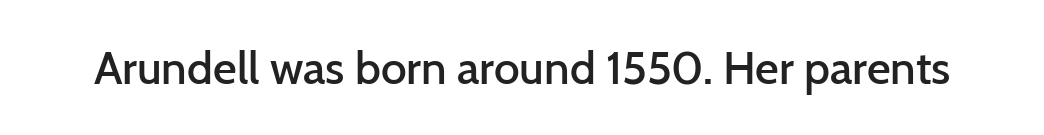
{"serif": "no", "italic": "no", "bold": "semi", "weight": "semibold", "width": "normal", "stroke_contrast": "low", "x_height": "medium", "monospaced": "no", "underline": "no", "letter_spacing": "normal", "letter_spacing_em": 0.0, "glyph_px": 46}
